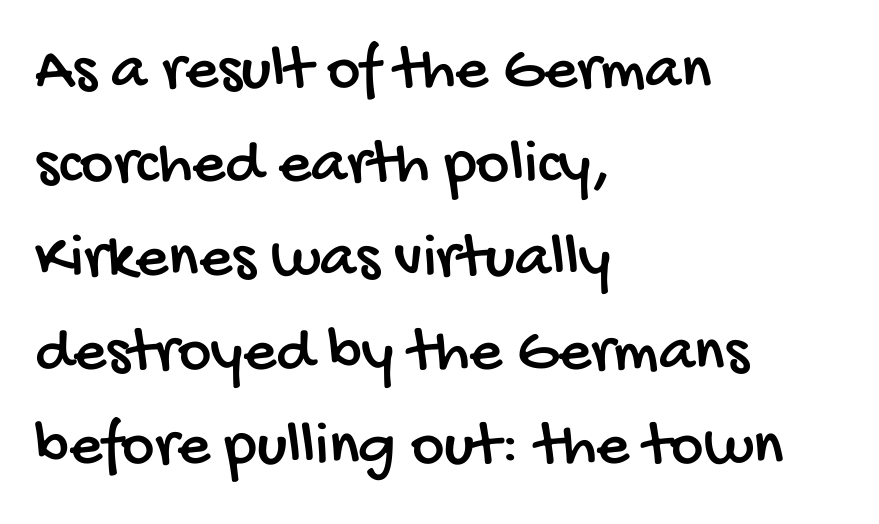
Q: Is the typeface a serif or a sans-serif typeface? A: Sans-serif.
Q: Is the text underlined? A: No.
Q: How is the paragraph aligned? A: Left-aligned.
Q: Is the spacing between letters normal or unusually wide? A: Normal.
Q: Is the spacing between lines tight, normal or loose? A: Normal.
Q: Width (condensed, normal, or wide)? A: Condensed.
Q: Stroke contrast? A: Low.
Q: x-height? A: Large.
Q: Monospaced? A: No.
